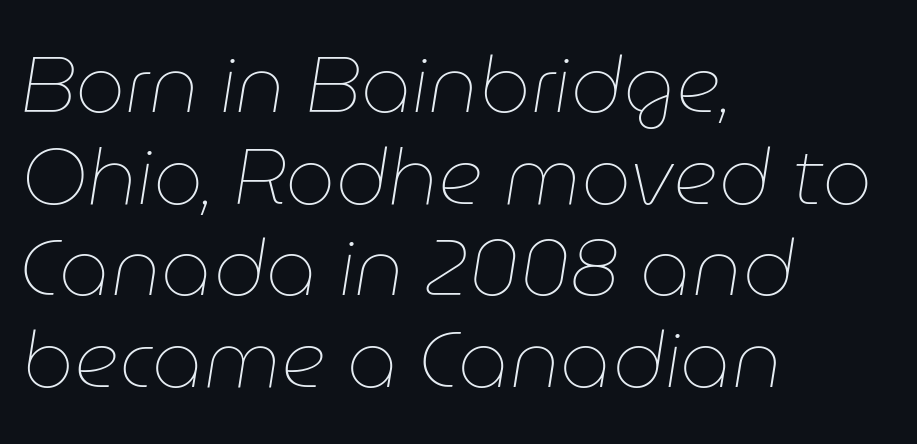
{"italic": "yes", "lean": "right", "slant_degrees": 9, "bold": "no", "weight": "thin", "width": "normal", "stroke_contrast": "low", "x_height": "medium", "monospaced": "no", "underline": "no", "align": "left", "line_spacing_ratio": 1.16, "letter_spacing": "normal", "letter_spacing_em": 0.0, "glyph_px": 79}
